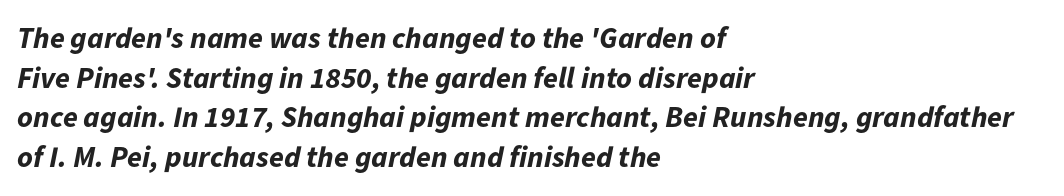
The image shows 30 px bold type, italic (leaning right); set left-aligned, normal line spacing (1.32x), normal letter spacing, not underlined; low stroke contrast and a medium x-height.
